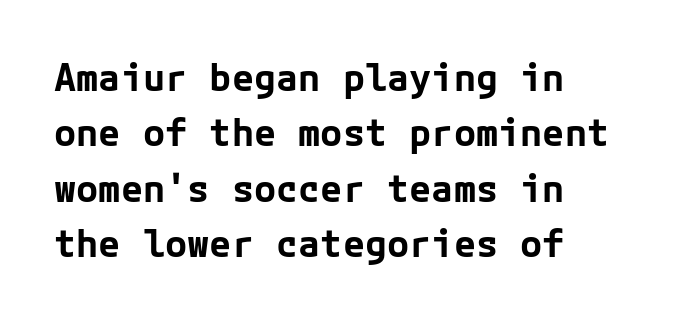
This sample keeps an unexceptional amount of space between lines. The axis of the letterforms is exactly vertical. Typographic density is high because the face is bold. Compared with typical body copy, the letter spacing here is the same. Type style note: lacks serifs. Honestly, there is no underline to notice here at all.
